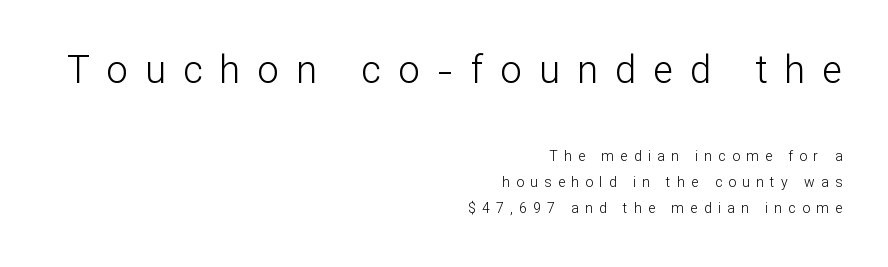
Type size steps down from the first block to the second. Grotesque or geometric, the face here clearly has no serifs. A typesetter would call this proportional, since set widths differ per character. Tracking value appears strongly positive — letters spread wide. Any mark beneath the type? The region is blank.
